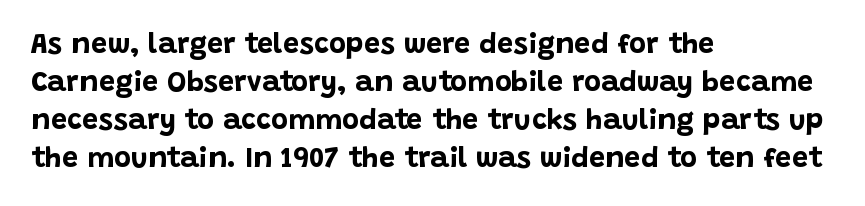
The image shows 29 px bold sans-serif type, upright; set left-aligned, normal line spacing (1.31x), normal letter spacing, not underlined; low stroke contrast and a large x-height.
